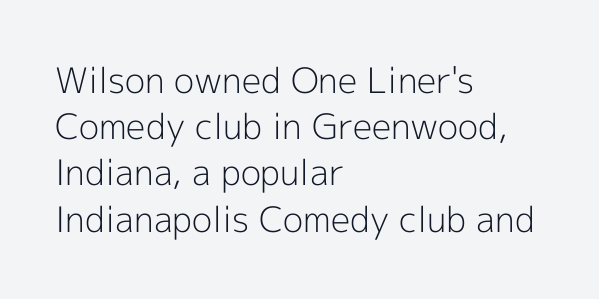
The image shows 35 px light sans-serif type, upright; set left-aligned, normal line spacing (1.32x), normal letter spacing, not underlined; a medium x-height.
